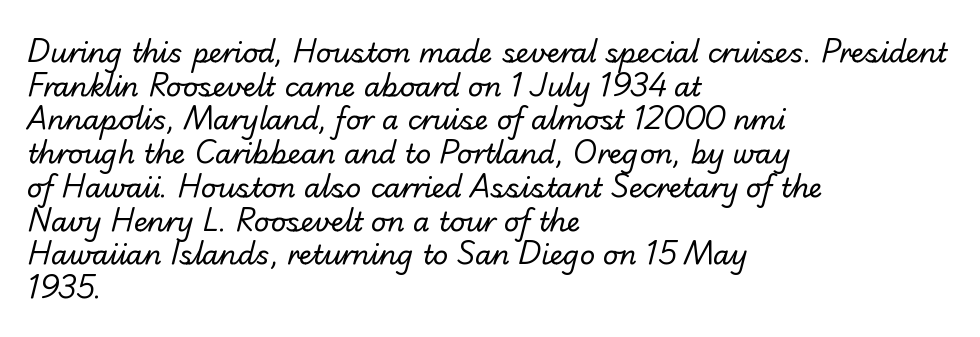
The image shows 27 px text type; set left-aligned, normal line spacing (1.25x), normal letter spacing, not underlined.
